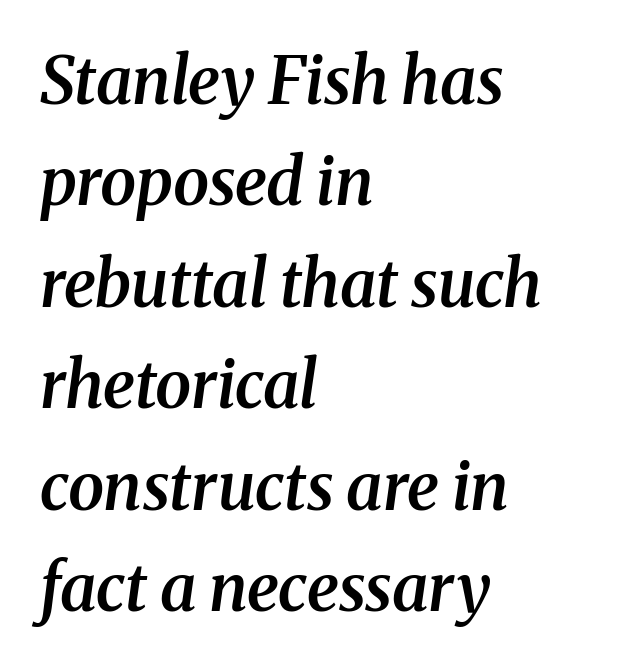
{"serif": "yes", "italic": "yes", "lean": "right", "slant_degrees": 8, "bold": "semi", "weight": "semibold", "width": "normal", "stroke_contrast": "medium", "x_height": "medium", "monospaced": "no", "underline": "no", "align": "left", "line_spacing": "normal", "line_spacing_ratio": 1.56, "letter_spacing": "normal", "letter_spacing_em": 0.0, "glyph_px": 65}
